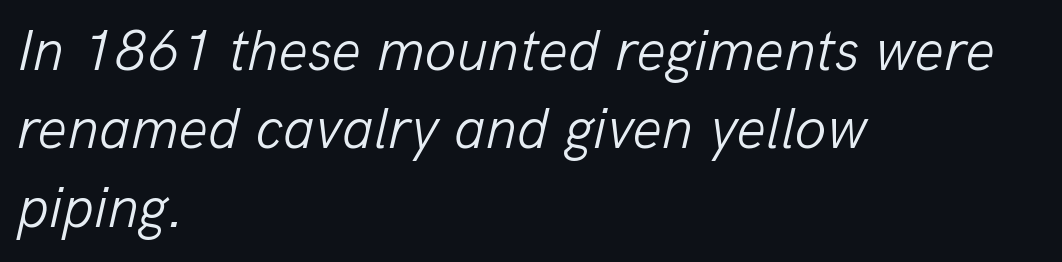
What stands out about the letter spacing? Nothing — it is the standard amount. Reading down the column, the eye jumps a familiar distance to each next line. Words float on clear page, feet unadorned. The compositor pushed each line to the left boundary. Compared with a typical body face, this is equally light or lighter still.
